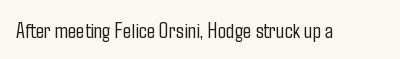
Q: Is the text bold? A: No.
Q: Is the text italic (slanted)? A: No, it is upright.
Q: Is the text underlined? A: No.
Q: Is the spacing between letters normal or unusually wide? A: Normal.
